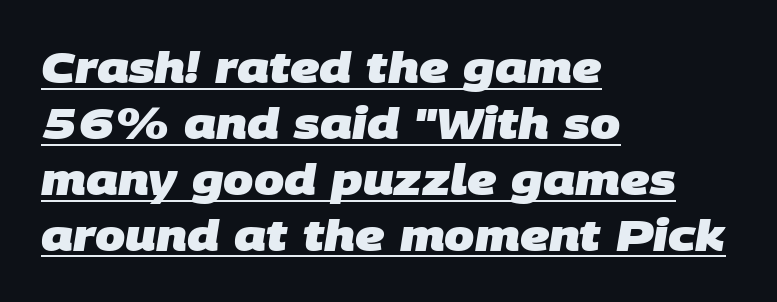
Q: Is the text bold? A: Yes.
Q: Is the typeface a serif or a sans-serif typeface? A: Sans-serif.
Q: Is the text underlined? A: Yes.
Q: How is the paragraph aligned? A: Left-aligned.
Q: Is the spacing between letters normal or unusually wide? A: Normal.
Q: Is the spacing between lines tight, normal or loose? A: Normal.
Q: Width (condensed, normal, or wide)? A: Normal.
Q: Stroke contrast? A: Low.
Q: x-height? A: Large.
Q: Monospaced? A: No.
